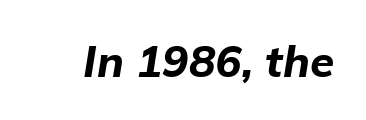
Q: Is the text bold? A: Yes.
Q: Is the text italic (slanted)? A: Yes, it leans right by about 9 degrees.
Q: Is the text underlined? A: No.
Q: Is the spacing between letters normal or unusually wide? A: Normal.
Q: Width (condensed, normal, or wide)? A: Normal.
Q: Stroke contrast? A: Low.
Q: x-height? A: Medium.
Q: Monospaced? A: No.
